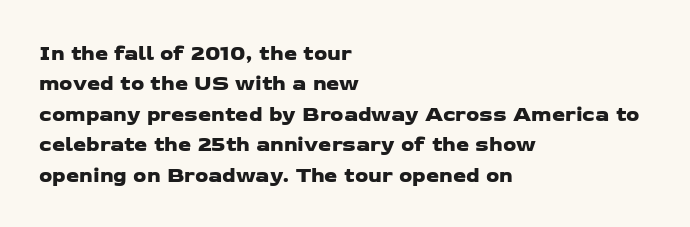
{"underline": "no", "align": "left", "line_spacing": "normal", "line_spacing_ratio": 1.45, "letter_spacing": "normal", "letter_spacing_em": 0.0, "glyph_px": 21}
